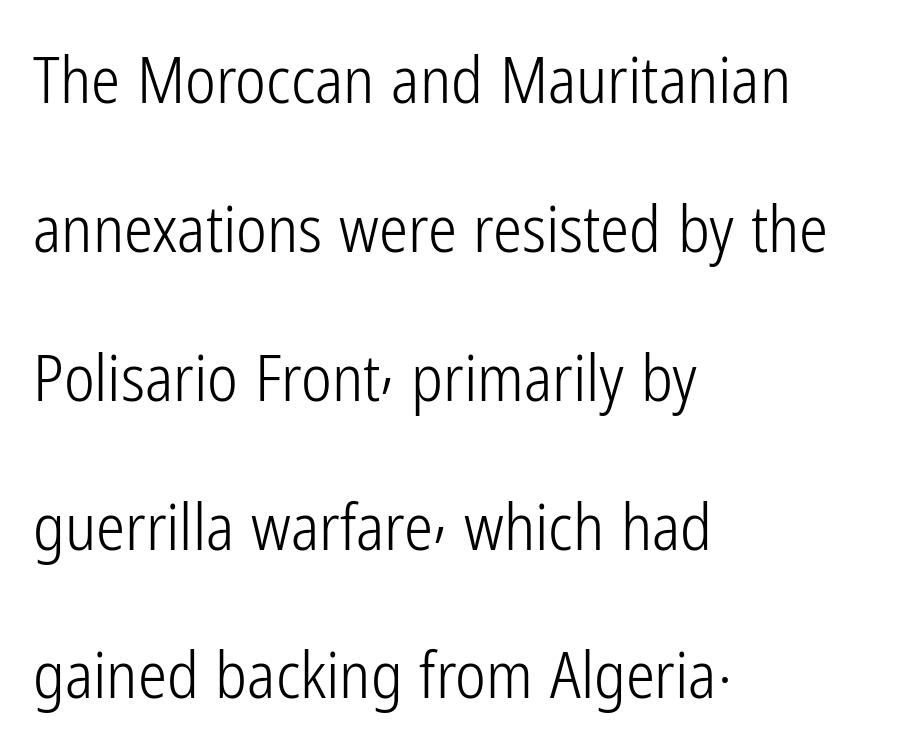
{"serif": "no", "italic": "no", "bold": "no", "weight": "light", "width": "condensed", "stroke_contrast": "low", "x_height": "medium", "monospaced": "no", "underline": "no", "align": "left", "line_spacing": "loose", "line_spacing_ratio": 2.29, "letter_spacing": "normal", "letter_spacing_em": 0.0, "glyph_px": 65}
